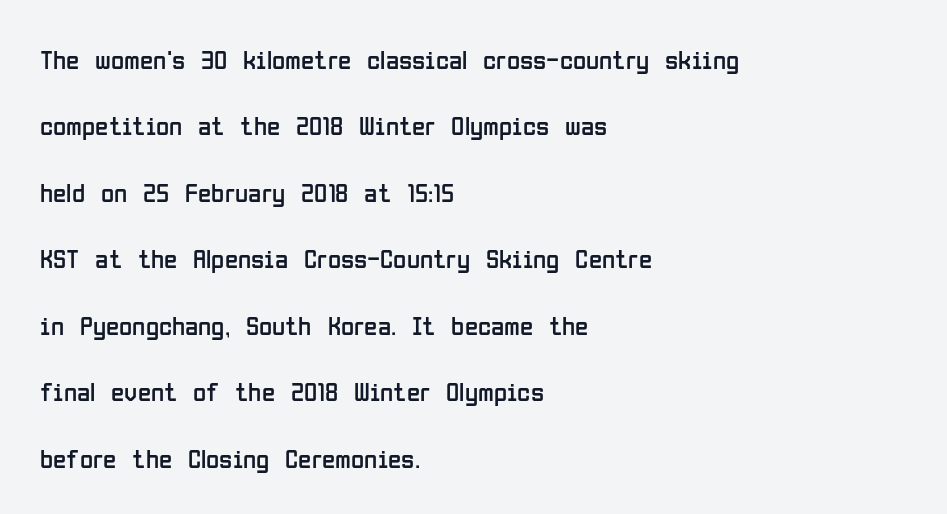
Q: Is the text bold? A: No.
Q: Is the text italic (slanted)? A: No, it is upright.
Q: Is the text underlined? A: No.
Q: How is the paragraph aligned? A: Left-aligned.
Q: Is the spacing between letters normal or unusually wide? A: Normal.
Q: Is the spacing between lines tight, normal or loose? A: Loose.
